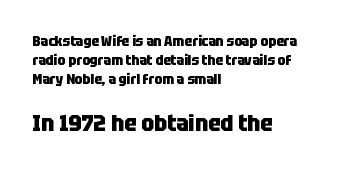
The face used here appears at its bigger size in the lower chunk. In terms of weight, the rendering is a true, heavy bold. This rendering leaves character spacing at its baseline value. The space between consecutive lines is moderate.
